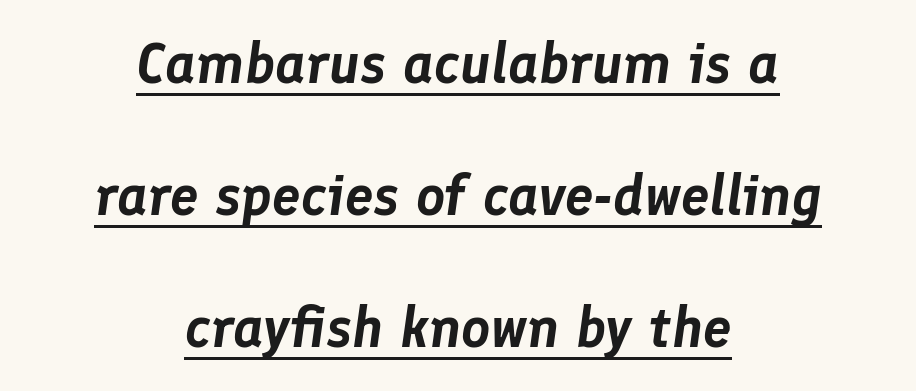
The image shows 57 px text type, italic (leaning right); set centered, loose line spacing (2.32x), normal letter spacing, underlined; low stroke contrast and a medium x-height.
